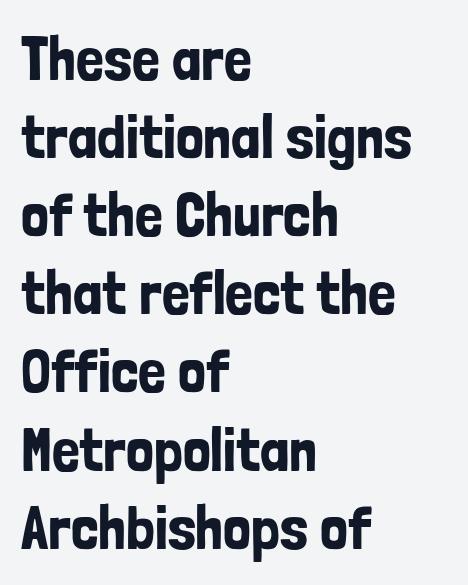
Note the varied advance widths — an 'i' is clearly narrower than an 'm'. The face used here is rendered with its standard letterfit. Vertical strokes here are truly vertical. Is this a sans? Yes — the strokes have no serifs. The space between consecutive lines is moderate.
